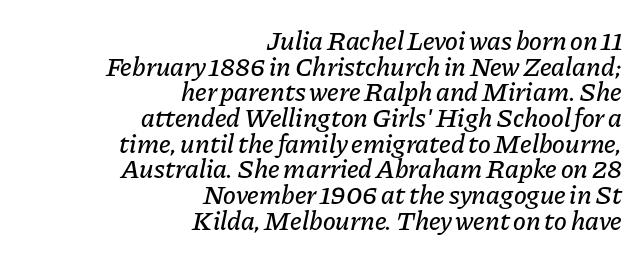
Q: Is the text italic (slanted)? A: Yes, it leans right by about 11 degrees.
Q: Is the text underlined? A: No.
Q: How is the paragraph aligned? A: Right-aligned.
Q: Is the spacing between letters normal or unusually wide? A: Normal.
Q: Is the spacing between lines tight, normal or loose? A: Tight.
